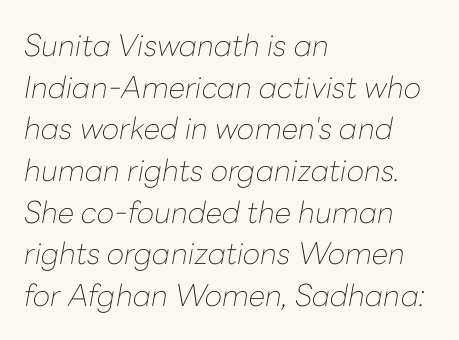
{"italic": "yes", "lean": "right", "slant_degrees": 10, "bold": "no", "weight": "thin", "width": "normal", "stroke_contrast": "low", "x_height": "medium", "monospaced": "no", "underline": "no", "align": "left", "line_spacing": "normal", "line_spacing_ratio": 1.39, "letter_spacing": "normal", "letter_spacing_em": 0.0, "glyph_px": 30}
